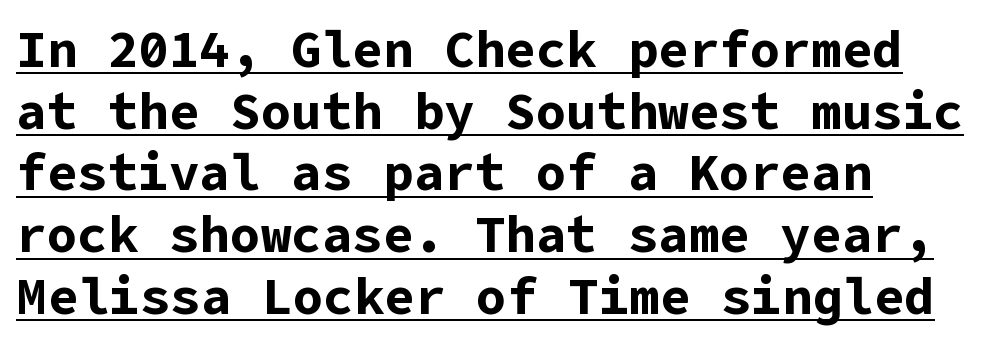
The image shows 51 px bold sans-serif type, upright; set line spacing 1.21x, normal letter spacing, underlined; low stroke contrast and a medium x-height.
